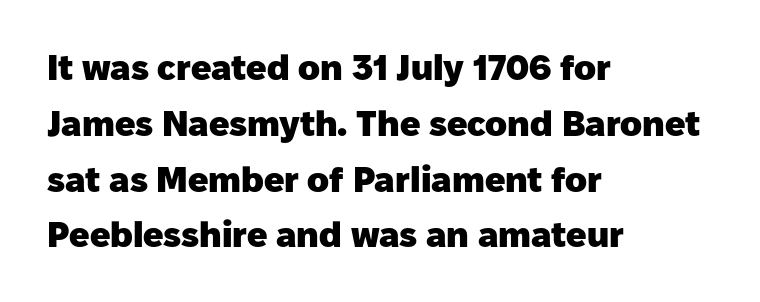
The face used here has the dense, thick strokes of a bold. Reading down the block, your eye returns to a fixed left position each line. A normal amount of white space separates one row of letters from the next. Examine the stroke ends and you'll find no serifs.
